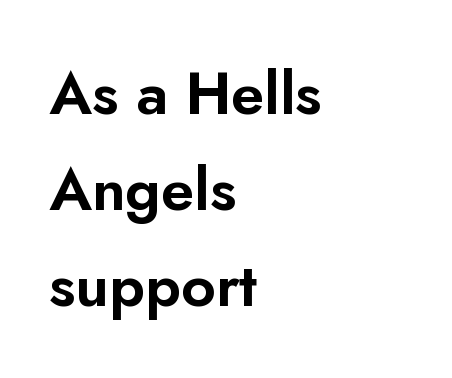
The space beneath each line is pristine and unruled. You can tell from the bare stems that sans-serif type was used. All the whitespace from short lines collects on the right. Inter-character spacing is left at the font's built-in metrics.
